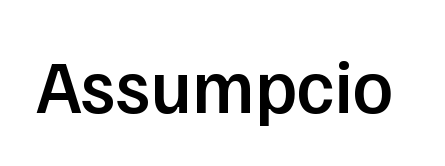
The face used here is a semibold: visibly heavier than regular, lighter than bold. Anything drawn beneath the words? Only blank space. Font category for this specimen: sans-serif. Compared with typical body copy, the letter spacing here is the same. Looks like regular typesetting: each glyph gets only the width it needs. You can tell it's not italic because the verticals are truly vertical.
